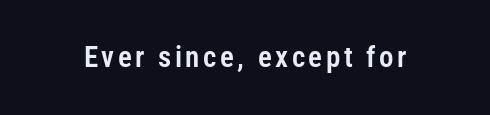
Q: Is the text italic (slanted)? A: No, it is upright.
Q: Is the typeface a serif or a sans-serif typeface? A: Sans-serif.
Q: Is the text underlined? A: No.
Q: Width (condensed, normal, or wide)? A: Condensed.
Q: Stroke contrast? A: Low.
Q: x-height? A: Medium.
Q: Monospaced? A: No.
